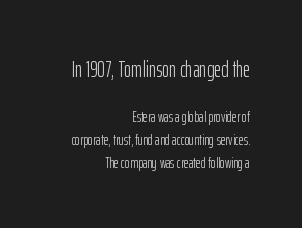
{"italic": "no", "bold": "no", "underline": "no", "align": "right", "line_spacing": "normal", "line_spacing_ratio": 1.55, "letter_spacing": "normal", "letter_spacing_em": 0.0, "larger_block": "first", "size_ratio": 1.47, "glyph_px": 22}
